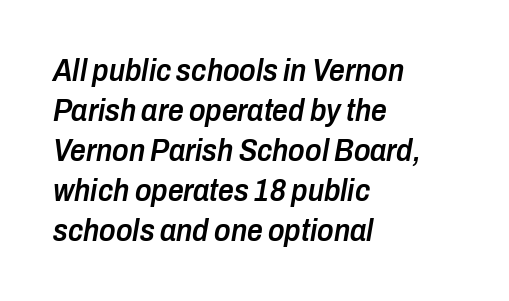
The image shows 31 px semibold, condensed type, italic (leaning right); set left-aligned, normal line spacing (1.29x), normal letter spacing, not underlined; low stroke contrast and a medium x-height.
